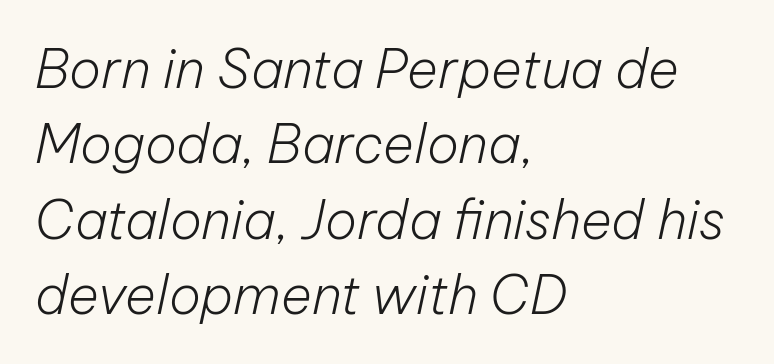
{"italic": "yes", "lean": "right", "slant_degrees": 12, "bold": "no", "weight": "light", "width": "normal", "stroke_contrast": "low", "x_height": "medium", "monospaced": "no", "underline": "no", "align": "left", "line_spacing": "normal", "line_spacing_ratio": 1.42, "letter_spacing": "normal", "letter_spacing_em": 0.0, "glyph_px": 53}
